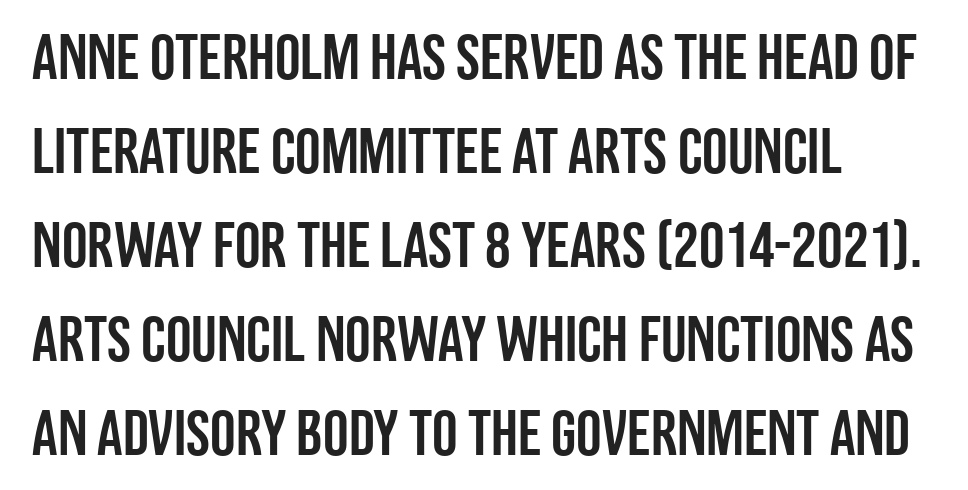
The image shows 64 px condensed sans-serif type, upright; set left-aligned, normal line spacing (1.47x), normal letter spacing, not underlined; low stroke contrast and a large x-height.
